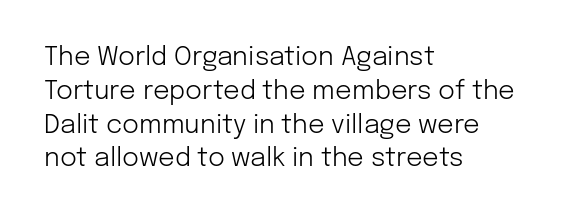
The image shows 26 px text type, upright; set left-aligned, normal line spacing (1.3x), normal letter spacing, not underlined.
